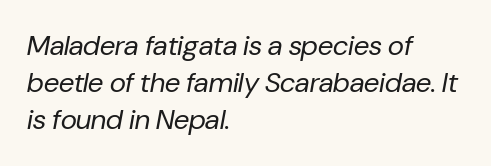
The strip under each line holds only bare page. Is this a fixed-width face? No — the glyphs have proportional, varying widths. Interline gaps are of average width in this sample. This rendering uses left alignment, leaving the right contour irregular. Yep, that's italic — everything's leaning. The font is comparable to plain body text, perhaps lighter.
